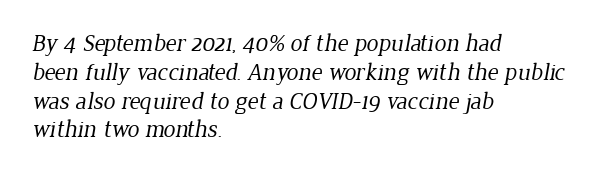
Q: Is the text bold? A: No.
Q: Is the text underlined? A: No.
Q: How is the paragraph aligned? A: Left-aligned.
Q: Is the spacing between letters normal or unusually wide? A: Normal.
